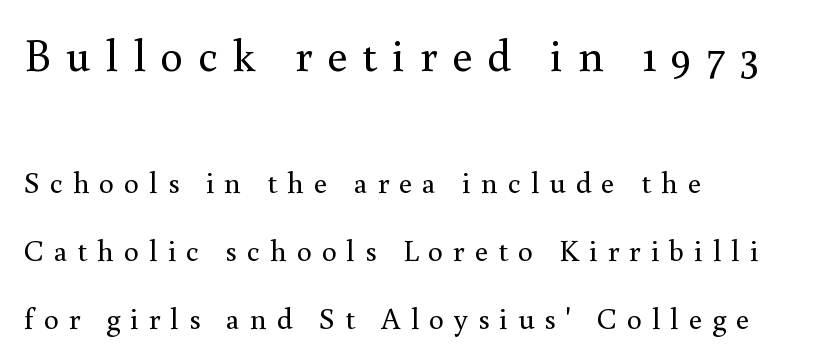
The image shows 45 px regular-weight serif type, upright; set left-aligned, loose line spacing (2.27x), unusually wide letter spacing (+0.33 em), not underlined; the first (top) block is 1.5x larger; medium stroke contrast and a small x-height.
